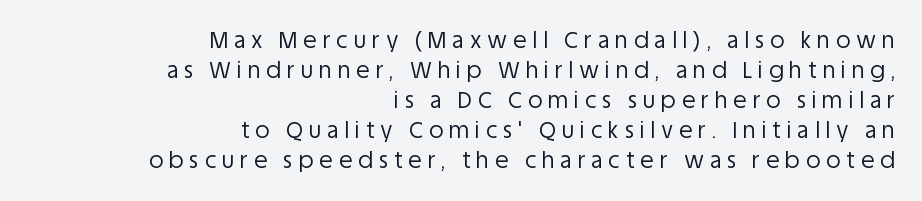
Q: Is the text bold? A: No.
Q: Is the text italic (slanted)? A: No, it is upright.
Q: Is the text underlined? A: No.
Q: How is the paragraph aligned? A: Right-aligned.
Q: Is the spacing between letters normal or unusually wide? A: Unusually wide.
Q: Is the spacing between lines tight, normal or loose? A: Normal.
